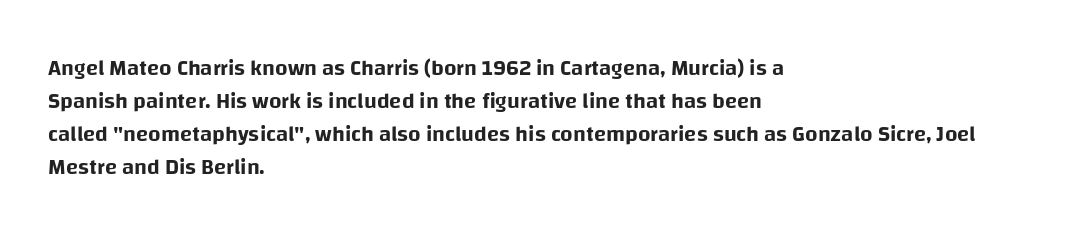
{"italic": "no", "underline": "no", "align": "left", "line_spacing": "normal", "line_spacing_ratio": 1.5, "letter_spacing": "normal", "letter_spacing_em": 0.0, "glyph_px": 22}
